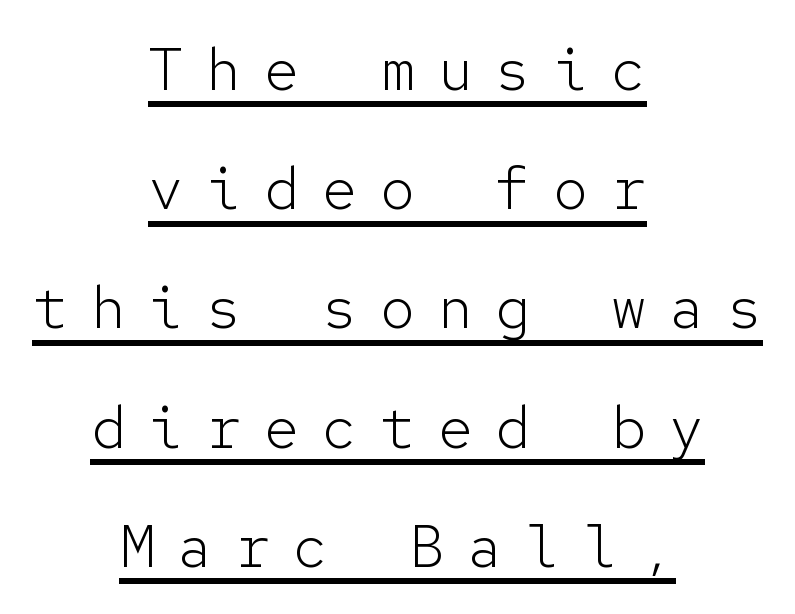
The image shows 59 px light sans-serif type, upright, monospaced; set centered, loose line spacing (2.02x), unusually wide letter spacing (+0.38 em), underlined; low stroke contrast and a medium x-height.
